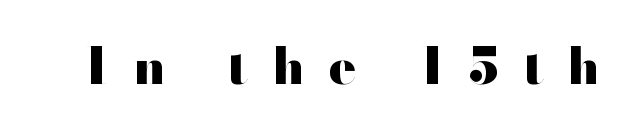
Q: Is the text bold? A: Yes.
Q: Is the text italic (slanted)? A: No, it is upright.
Q: Is the typeface a serif or a sans-serif typeface? A: Sans-serif.
Q: Is the text underlined? A: No.
Q: Is the spacing between letters normal or unusually wide? A: Unusually wide.
Q: Width (condensed, normal, or wide)? A: Wide.
Q: Stroke contrast? A: High.
Q: x-height? A: Small.
Q: Monospaced? A: No.
